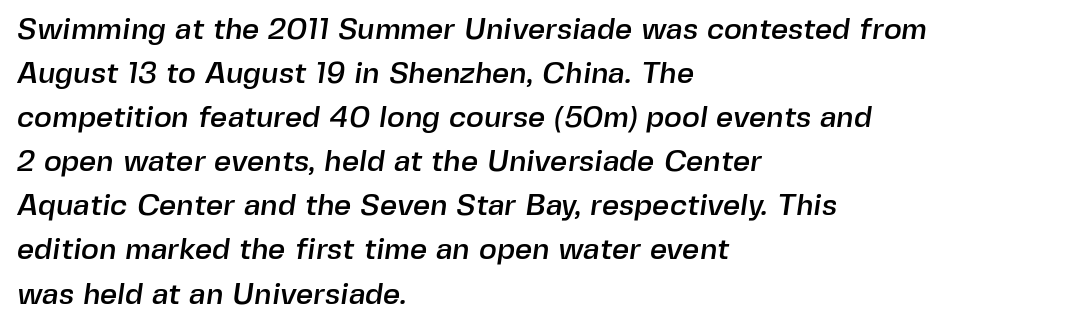
Every row of glyphs begins at an identical x-position on the left. Regular leading. Tracking here is standard; glyphs follow each other at the usual distance. The face used here is proportionally spaced, like ordinary book or web type. What kind of face is this? One without serifs — a sans.
